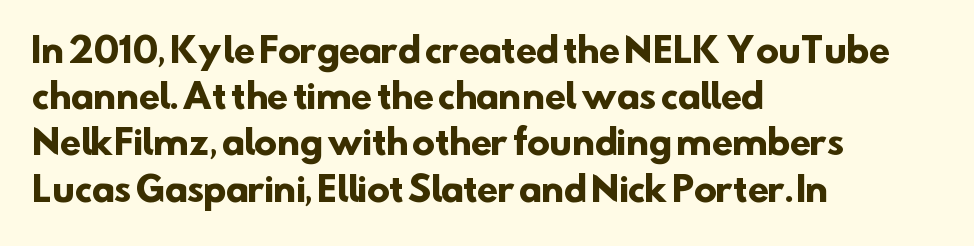
Notice how descenders clear the ascenders below comfortably — that's standard leading. Line beginnings align vertically; line endings do not. The strip under each line holds only bare page. The passage shown is typed in a proportional face where columns would drift. The text was rendered using a sans face with plain stroke endings. Strong, thick strokes mark this as bold type.
